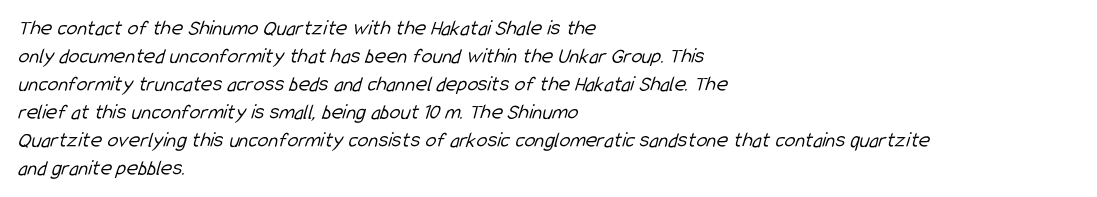
The image shows 22 px text type; set left-aligned, normal line spacing (1.27x), normal letter spacing, not underlined.
